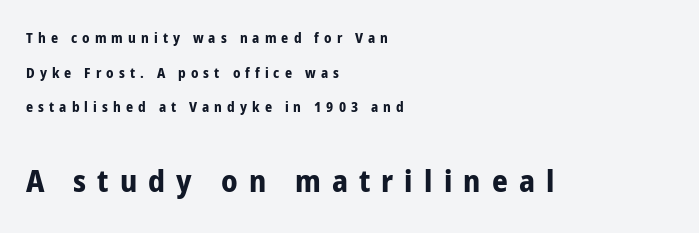
No italicization has been applied; the sample stays upright. Block two is the big one; block one sits smaller above it. The paragraph has a hard left edge and a soft right edge. Nothing sits at the stroke ends, so this counts as sans-serif. Each word looks stretched out because of the extra space between its letters. Each letter keeps its own natural width here, so spacing adapts to shape.
